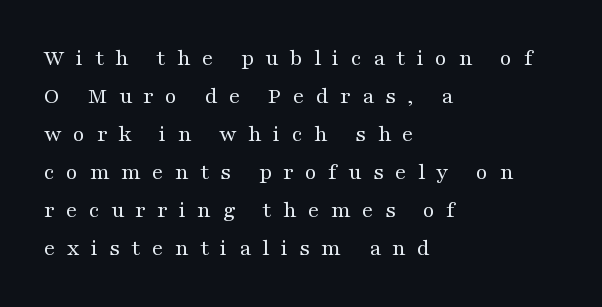
{"italic": "no", "bold": "no", "underline": "no", "align": "left", "line_spacing": "normal", "line_spacing_ratio": 1.65, "letter_spacing": "wide", "letter_spacing_em": 0.49, "glyph_px": 23}
